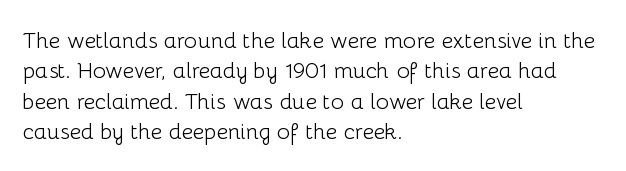
{"italic": "no", "bold": "no", "underline": "no", "align": "left", "line_spacing": "normal", "line_spacing_ratio": 1.38, "letter_spacing": "normal", "letter_spacing_em": 0.0, "glyph_px": 22}
